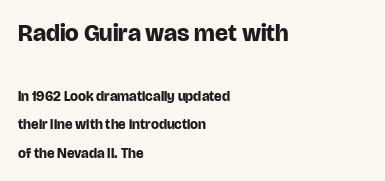
Q: Is the text bold? A: Yes.
Q: Is the text italic (slanted)? A: No, it is upright.
Q: Is the text underlined? A: No.
Q: How is the paragraph aligned? A: Left-aligned.
Q: Is the spacing between letters normal or unusually wide? A: Normal.
Q: Is the spacing between lines tight, normal or loose? A: Loose.
Q: Which block of text is set in a larger size, the first (top) or the second (bottom)? A: The first (top) one.
